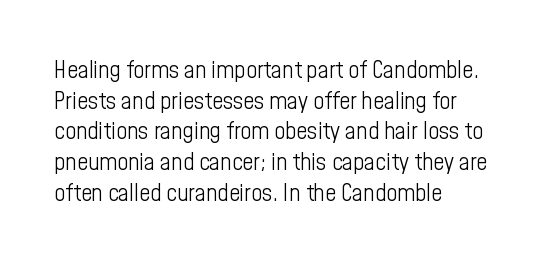
The image shows 24 px text type, upright; set left-aligned, normal line spacing (1.28x), normal letter spacing, not underlined.
